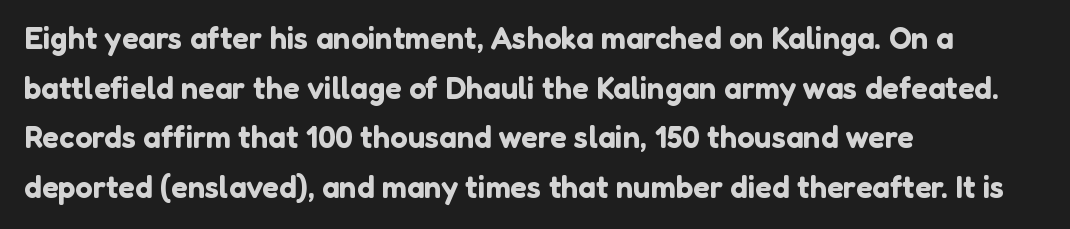
Evenly set lines give the paragraph a standard silhouette. The passage shown has conventional tracking throughout. This is sans-serif lettering, the kind often seen on screens and signage. Letters rest on an invisible, unmarked baseline. Note the varied advance widths — an 'i' is clearly narrower than an 'm'. Is there any slant? The stems are plumb.
